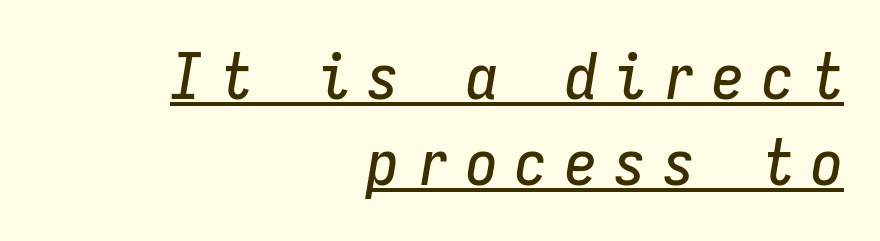
The image shows 64 px condensed type, italic (leaning right), monospaced; set right-aligned, normal line spacing (1.34x), unusually wide letter spacing (+0.27 em), underlined; low stroke contrast and a medium x-height.
